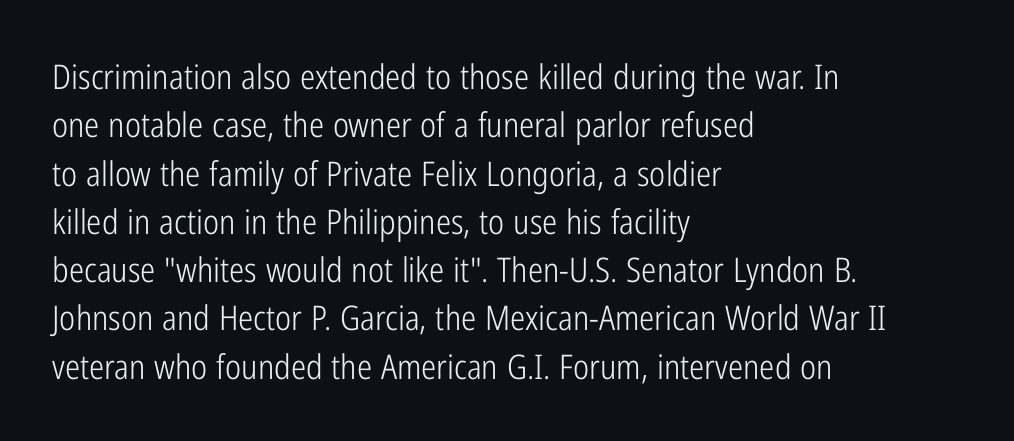
The paragraph shown leans on its left margin. Regarding serifs, this sample does without them. Honestly, the row spacing looks completely unremarkable. Honestly, the letter spacing is just normal — you wouldn't notice it. The letters advance in unequal steps, a hallmark of proportional type.
